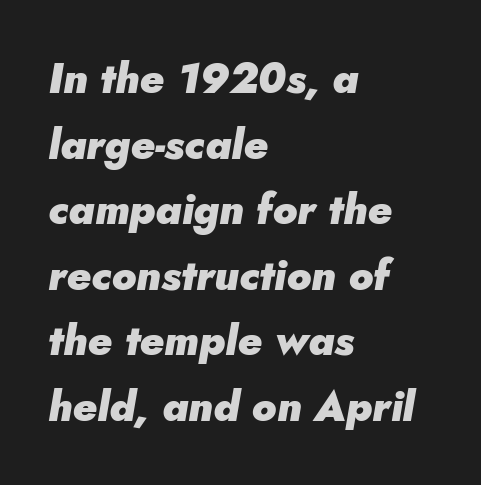
Q: Is the text bold? A: Yes.
Q: Is the text italic (slanted)? A: Yes, it leans right by about 5 degrees.
Q: Is the text underlined? A: No.
Q: How is the paragraph aligned? A: Left-aligned.
Q: Is the spacing between letters normal or unusually wide? A: Normal.
Q: Is the spacing between lines tight, normal or loose? A: Normal.
Q: Width (condensed, normal, or wide)? A: Normal.
Q: Stroke contrast? A: Low.
Q: x-height? A: Small.
Q: Monospaced? A: No.
